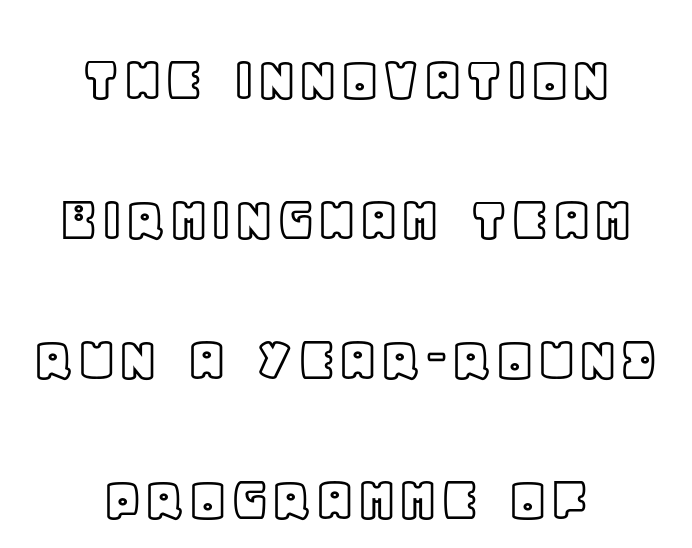
Q: Is the text italic (slanted)? A: No, it is upright.
Q: Is the text underlined? A: No.
Q: How is the paragraph aligned? A: Centered.
Q: Is the spacing between letters normal or unusually wide? A: Normal.
Q: Is the spacing between lines tight, normal or loose? A: Loose.
Q: Width (condensed, normal, or wide)? A: Normal.
Q: x-height? A: Large.
Q: Monospaced? A: No.
